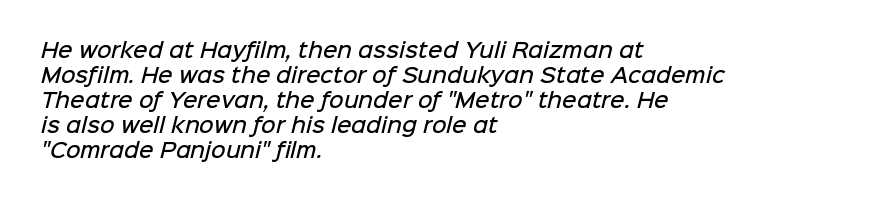
Q: Is the text bold? A: Semi-bold.
Q: Is the text underlined? A: No.
Q: How is the paragraph aligned? A: Left-aligned.
Q: Is the spacing between letters normal or unusually wide? A: Normal.
Q: Is the spacing between lines tight, normal or loose? A: Normal.
